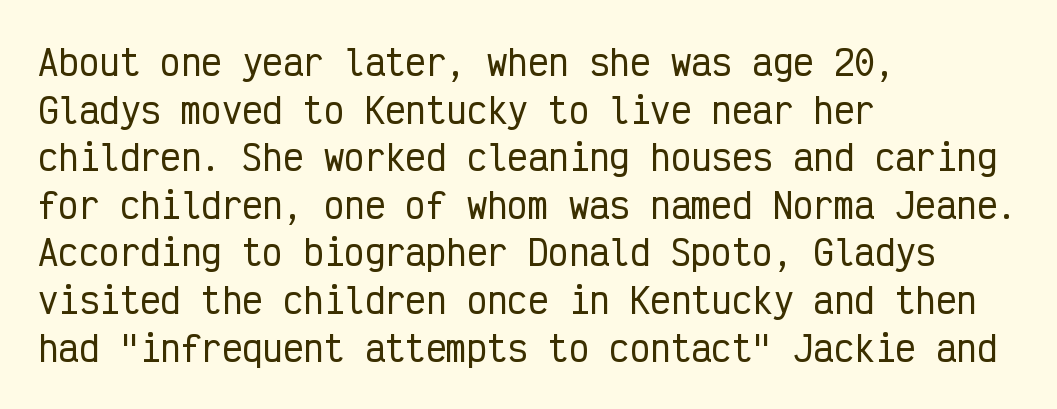
These lines are rendered in a fixed-pitch font. The space beneath each line is pristine and unruled. What kind of face is this? One without serifs — a sans. Line starts are locked; line ends wander. It's the straight-up-and-down kind of type. Leading: standard.
